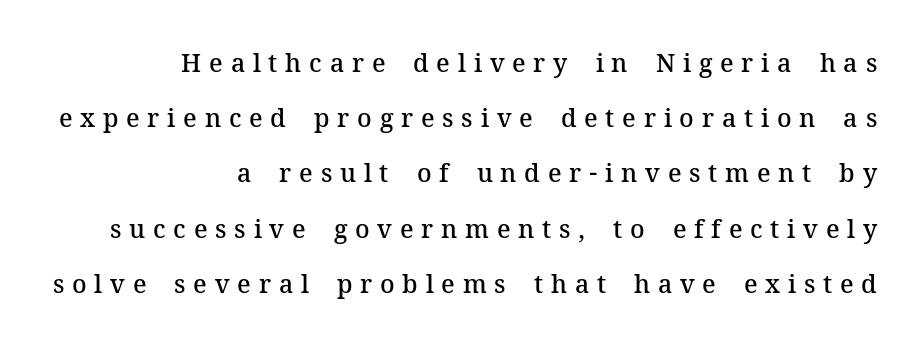
The foot of each line stays bare and open. The rendering anchors every line to the right-hand side. A semibold gives these letters moderate extra thickness, short of bold. Line spacing here is loose. The typography opts for an upright posture over an oblique one.
